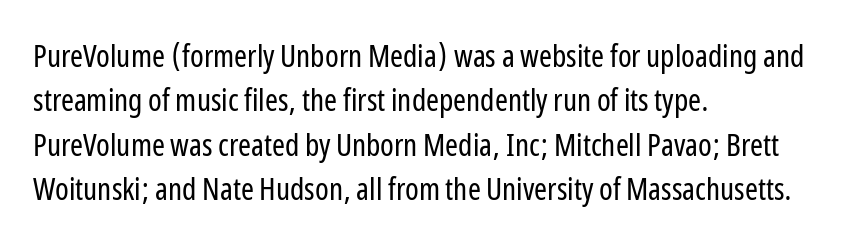
Each letter's strokes conclude bluntly, with no projecting serifs. The passage shown is not underscored anywhere. The passage shown has conventional tracking throughout. The letterforms sit at book weight or below. This is the regular roman posture of the typeface. Layout note: lines flush left.
